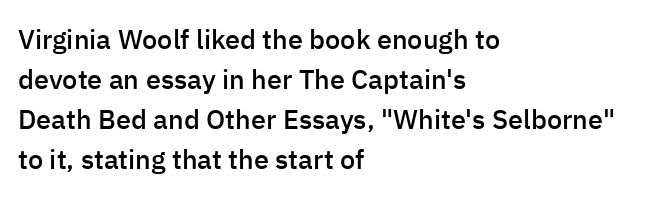
The image shows 27 px text type, upright; set left-aligned, normal line spacing (1.48x), normal letter spacing, not underlined.
